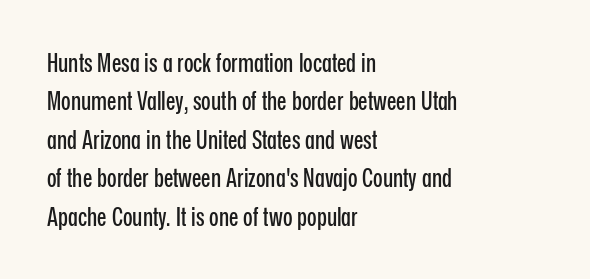
The image shows 25 px text type, upright; set left-aligned, normal line spacing (1.54x), normal letter spacing, not underlined.
